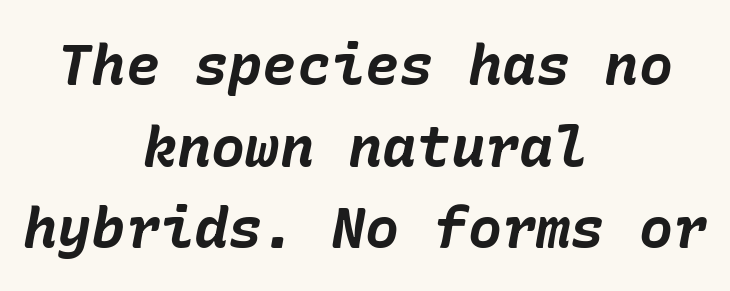
Q: Is the text bold? A: Yes.
Q: Is the text italic (slanted)? A: Yes, it leans right by about 10 degrees.
Q: Is the text underlined? A: No.
Q: How is the paragraph aligned? A: Centered.
Q: Is the spacing between letters normal or unusually wide? A: Normal.
Q: Is the spacing between lines tight, normal or loose? A: Normal.
Q: Width (condensed, normal, or wide)? A: Normal.
Q: Stroke contrast? A: Low.
Q: x-height? A: Medium.
